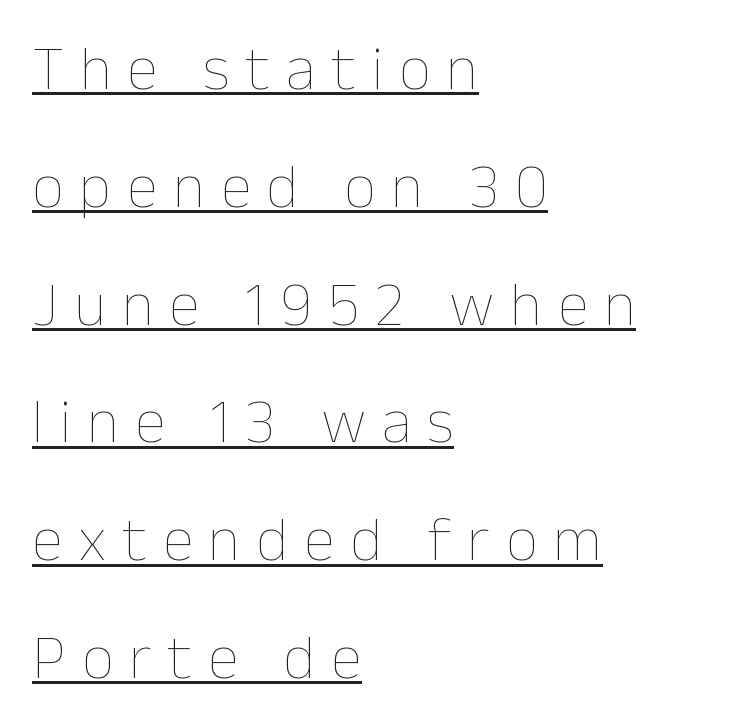
{"italic": "no", "bold": "no", "weight": "thin", "width": "normal", "stroke_contrast": "low", "x_height": "medium", "monospaced": "no", "underline": "yes", "align": "left", "line_spacing_ratio": 1.87, "letter_spacing": "wide", "letter_spacing_em": 0.25, "glyph_px": 63}
